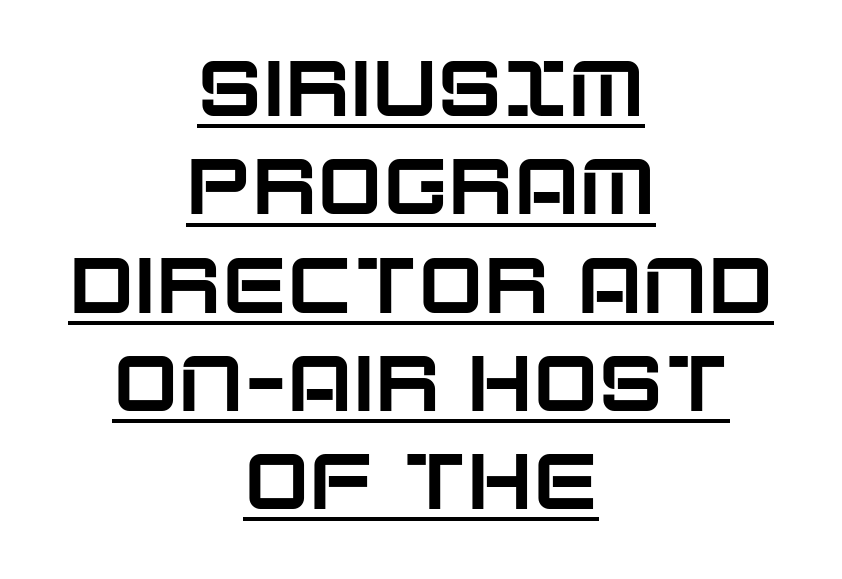
Q: Is the text italic (slanted)? A: No, it is upright.
Q: Is the typeface a serif or a sans-serif typeface? A: Sans-serif.
Q: Is the text underlined? A: Yes.
Q: How is the paragraph aligned? A: Centered.
Q: Is the spacing between letters normal or unusually wide? A: Normal.
Q: Is the spacing between lines tight, normal or loose? A: Normal.
Q: Width (condensed, normal, or wide)? A: Normal.
Q: Stroke contrast? A: Low.
Q: x-height? A: Large.
Q: Monospaced? A: No.
